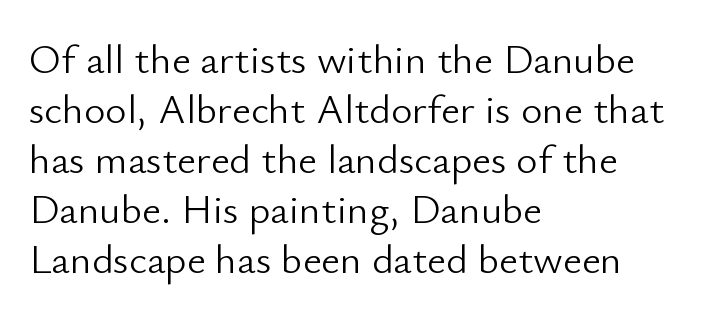
{"serif": "no", "italic": "no", "bold": "no", "weight": "light", "width": "normal", "stroke_contrast": "low", "x_height": "small", "monospaced": "no", "underline": "no", "align": "left", "line_spacing_ratio": 1.22, "letter_spacing": "normal", "letter_spacing_em": 0.0, "glyph_px": 41}
